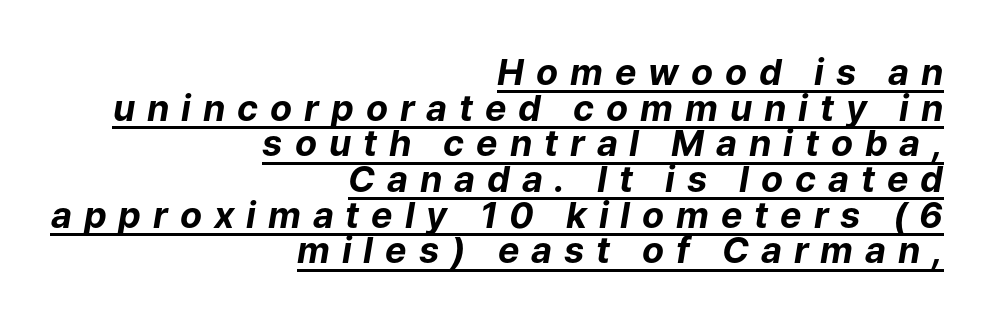
Do the characters align in a grid? No, the font is proportional. Does a line run under the words? Yes, clearly. Heavy-handed strokes throughout: this text is bold. Posture: slanted.
